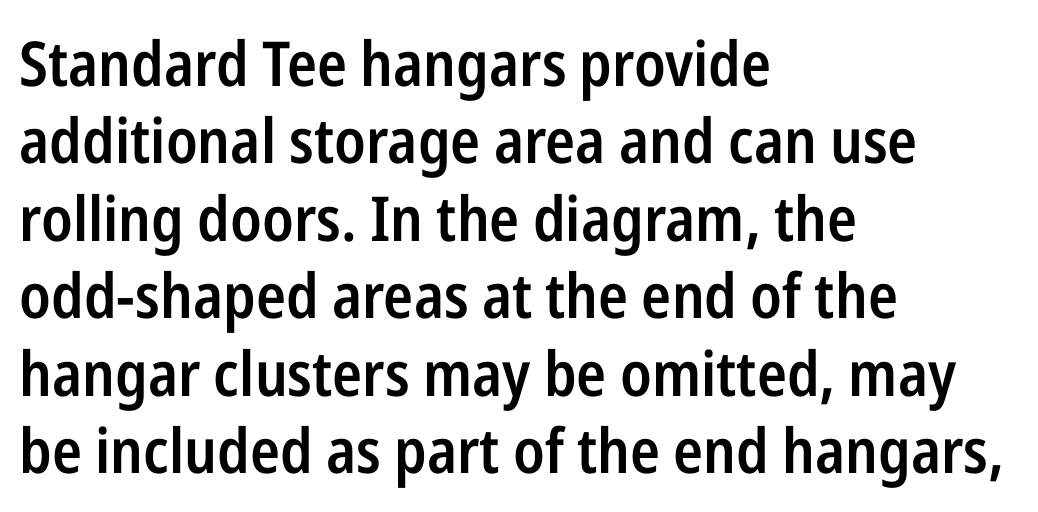
{"serif": "no", "italic": "no", "bold": "semi", "weight": "semibold", "width": "condensed", "stroke_contrast": "low", "x_height": "medium", "monospaced": "no", "underline": "no", "align": "left", "line_spacing": "normal", "line_spacing_ratio": 1.25, "letter_spacing": "normal", "letter_spacing_em": 0.0, "glyph_px": 62}
